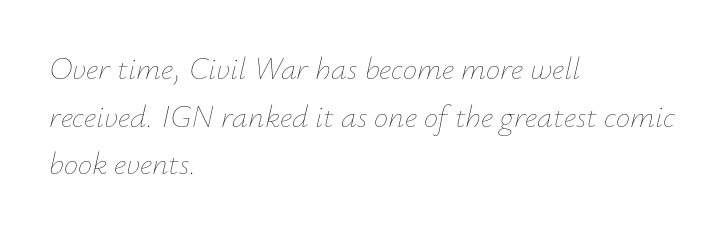
Q: Is the text bold? A: No.
Q: Is the text italic (slanted)? A: Yes, it leans right by about 12 degrees.
Q: Is the text underlined? A: No.
Q: How is the paragraph aligned? A: Left-aligned.
Q: Is the spacing between letters normal or unusually wide? A: Normal.
Q: Is the spacing between lines tight, normal or loose? A: Normal.
Q: Width (condensed, normal, or wide)? A: Normal.
Q: Stroke contrast? A: Low.
Q: x-height? A: Small.
Q: Monospaced? A: No.
